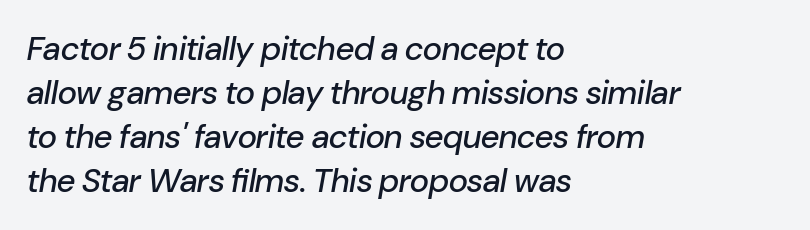
The image shows 33 px text type, italic (leaning right); set left-aligned, normal line spacing (1.33x), normal letter spacing, not underlined; low stroke contrast and a medium x-height.
